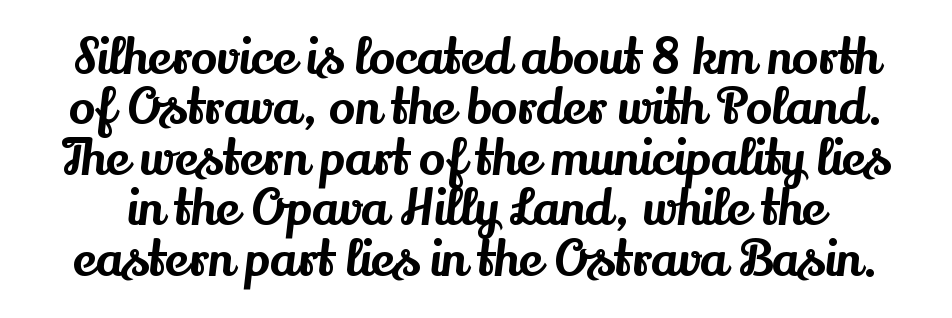
{"serif": "yes", "width": "normal", "stroke_contrast": "medium", "x_height": "small", "monospaced": "no", "underline": "no", "line_spacing": "tight", "line_spacing_ratio": 1.03, "letter_spacing": "normal", "letter_spacing_em": 0.0, "glyph_px": 49}
